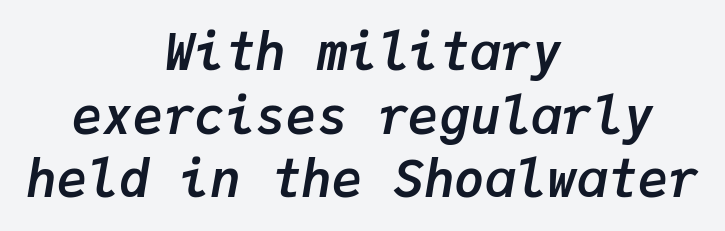
{"italic": "yes", "lean": "right", "slant_degrees": 9, "bold": "yes", "weight": "semibold", "width": "normal", "stroke_contrast": "low", "x_height": "medium", "monospaced": "yes", "underline": "no", "align": "center", "line_spacing": "normal", "line_spacing_ratio": 1.25, "letter_spacing": "normal", "letter_spacing_em": 0.0, "glyph_px": 51}
